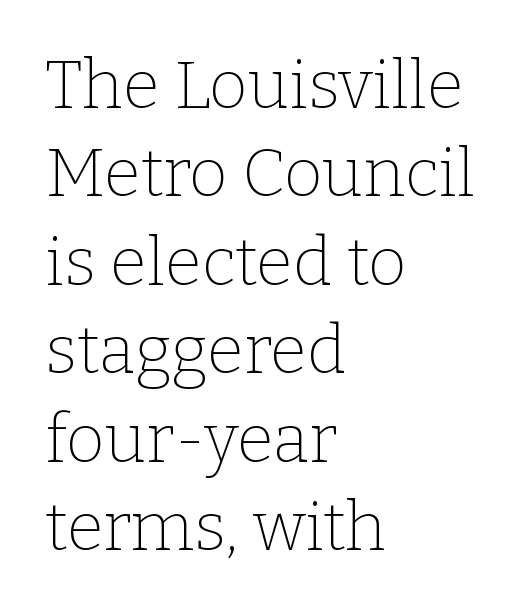
{"serif": "yes", "italic": "no", "bold": "no", "weight": "thin", "width": "normal", "stroke_contrast": "low", "x_height": "medium", "monospaced": "no", "underline": "no", "align": "left", "line_spacing": "normal", "line_spacing_ratio": 1.32, "letter_spacing": "normal", "letter_spacing_em": 0.0, "glyph_px": 67}
